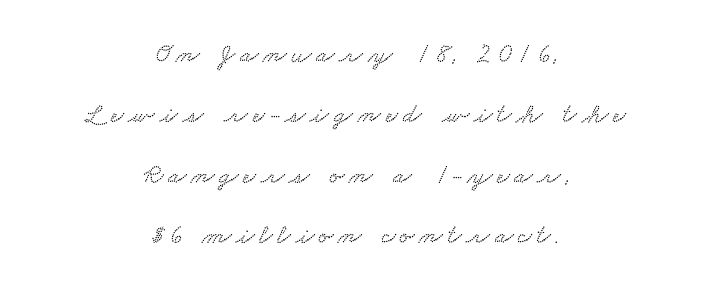
The image shows 27 px text type; set centered, loose line spacing (2.24x), not underlined.
